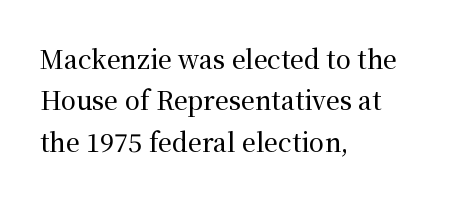
Q: Is the text italic (slanted)? A: No, it is upright.
Q: Is the text underlined? A: No.
Q: How is the paragraph aligned? A: Left-aligned.
Q: Is the spacing between letters normal or unusually wide? A: Normal.
Q: Is the spacing between lines tight, normal or loose? A: Normal.
